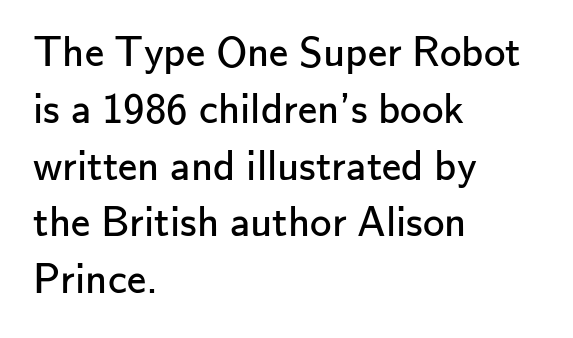
Q: Is the text bold? A: No.
Q: Is the text italic (slanted)? A: No, it is upright.
Q: Is the typeface a serif or a sans-serif typeface? A: Sans-serif.
Q: Is the text underlined? A: No.
Q: How is the paragraph aligned? A: Left-aligned.
Q: Is the spacing between letters normal or unusually wide? A: Normal.
Q: Is the spacing between lines tight, normal or loose? A: Normal.
Q: Width (condensed, normal, or wide)? A: Normal.
Q: Stroke contrast? A: Low.
Q: x-height? A: Small.
Q: Monospaced? A: No.
